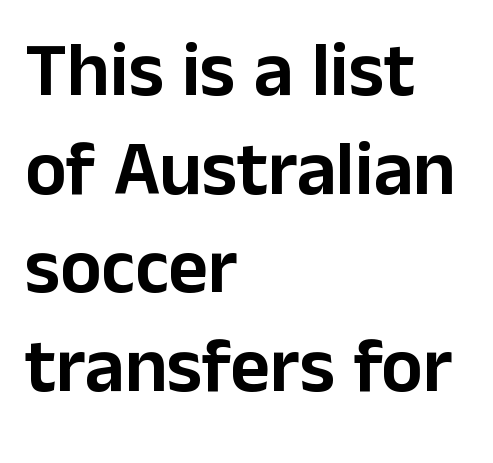
This sample uses a sans-serif face. Descenders hang freely into open space. This is the regular roman posture of the typeface. These lines are rendered in a variable-pitch font. This rendering uses left alignment, leaving the right contour irregular. You could call the tracking neutral — neither tight nor loose.
